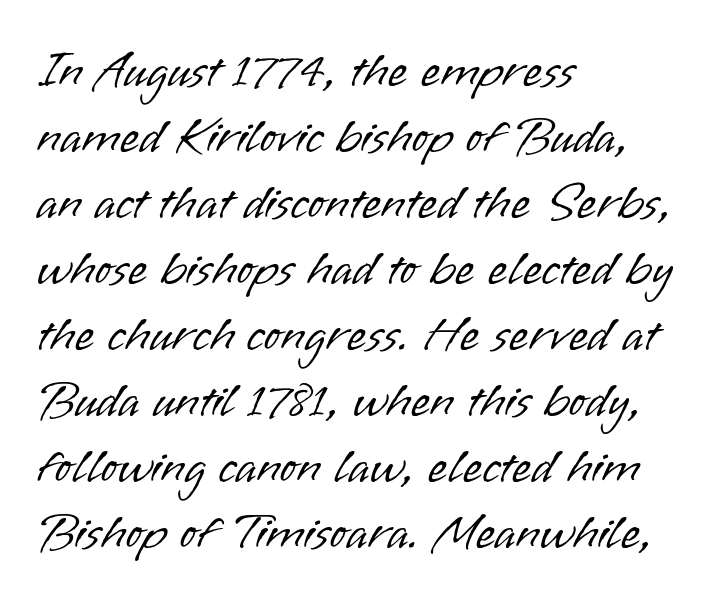
The image shows 50 px light sans-serif type; set left-aligned, normal line spacing (1.32x), normal letter spacing, not underlined; low stroke contrast and a small x-height.
